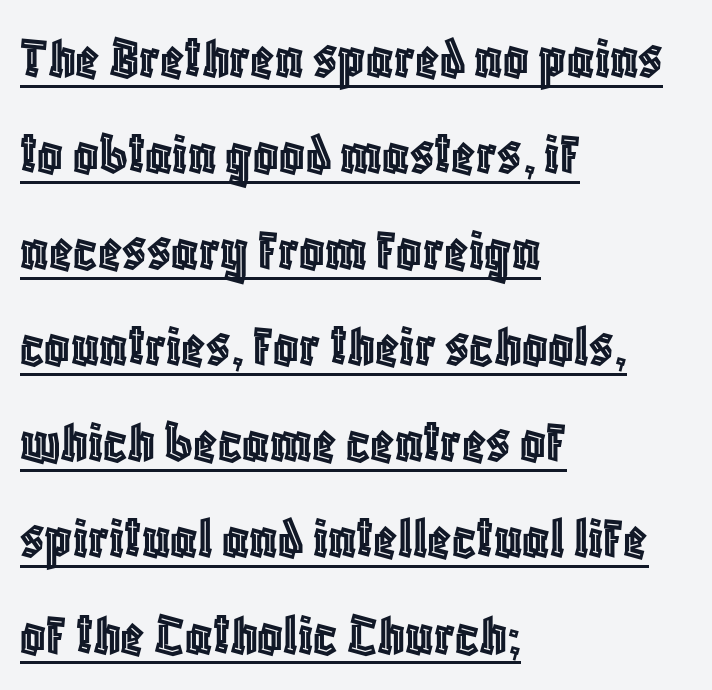
{"italic": "no", "width": "condensed", "x_height": "large", "monospaced": "no", "underline": "yes", "align": "left", "line_spacing": "normal", "line_spacing_ratio": 1.55, "letter_spacing": "normal", "letter_spacing_em": 0.0, "glyph_px": 62}
